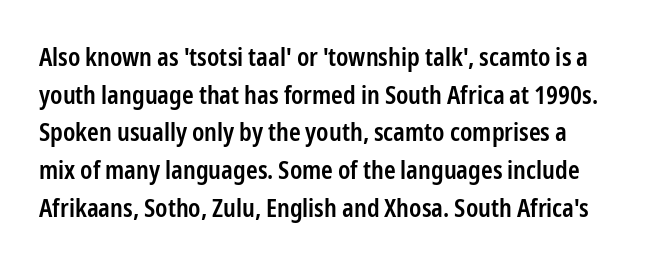
Q: Is the text bold? A: Semi-bold.
Q: Is the text italic (slanted)? A: No, it is upright.
Q: Is the text underlined? A: No.
Q: Is the spacing between letters normal or unusually wide? A: Normal.
Q: Is the spacing between lines tight, normal or loose? A: Normal.
